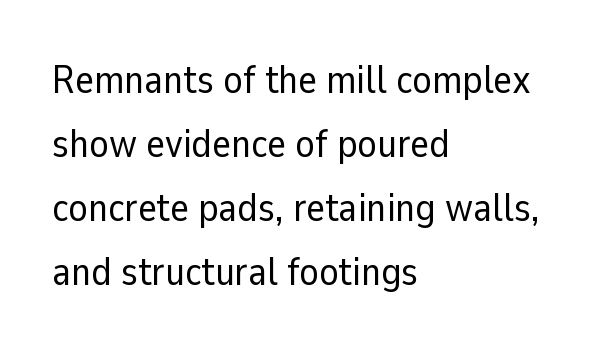
Q: Is the text bold? A: No.
Q: Is the text italic (slanted)? A: No, it is upright.
Q: Is the typeface a serif or a sans-serif typeface? A: Sans-serif.
Q: Is the text underlined? A: No.
Q: How is the paragraph aligned? A: Left-aligned.
Q: Is the spacing between letters normal or unusually wide? A: Normal.
Q: Is the spacing between lines tight, normal or loose? A: Normal.
Q: Width (condensed, normal, or wide)? A: Normal.
Q: Stroke contrast? A: Low.
Q: x-height? A: Medium.
Q: Monospaced? A: No.
